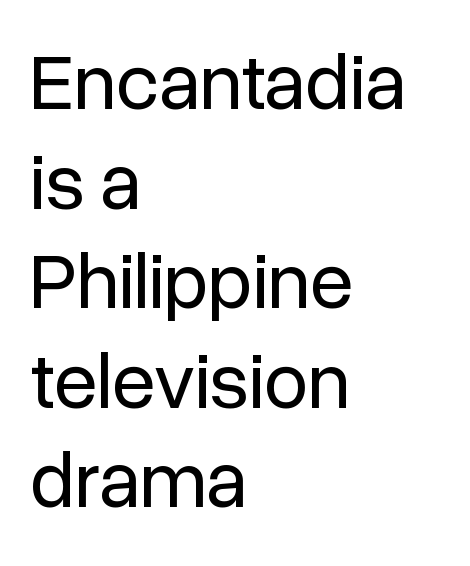
The rendering uses natural spacing where letterforms have individual widths. The text was rendered using a sans face with plain stroke endings. What's the leading like? Ordinary, nothing unusual. No chunkiness to these letters — they're not bold. This sample is left-justified, so line endings fall wherever the words run out. The type is set solid horizontally, with unmodified tracking.
